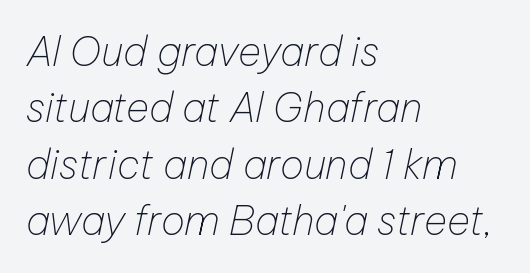
Q: Is the text bold? A: No.
Q: Is the text italic (slanted)? A: Yes, it leans right by about 12 degrees.
Q: Is the text underlined? A: No.
Q: How is the paragraph aligned? A: Left-aligned.
Q: Is the spacing between letters normal or unusually wide? A: Normal.
Q: Is the spacing between lines tight, normal or loose? A: Normal.
Q: Width (condensed, normal, or wide)? A: Normal.
Q: Stroke contrast? A: Low.
Q: x-height? A: Medium.
Q: Monospaced? A: No.
